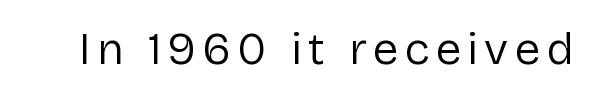
Q: Is the text bold? A: No.
Q: Is the text italic (slanted)? A: No, it is upright.
Q: Is the typeface a serif or a sans-serif typeface? A: Sans-serif.
Q: Is the text underlined? A: No.
Q: Width (condensed, normal, or wide)? A: Normal.
Q: Stroke contrast? A: Low.
Q: x-height? A: Medium.
Q: Monospaced? A: No.
